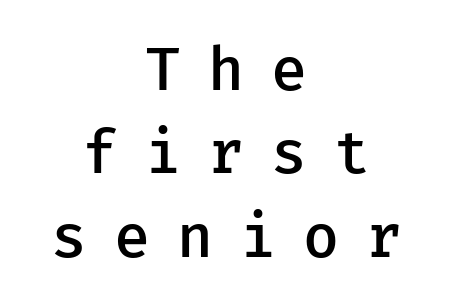
The image shows 60 px semibold sans-serif type, upright; set centered, normal line spacing (1.39x), unusually wide letter spacing (+0.45 em), not underlined; low stroke contrast and a medium x-height.
